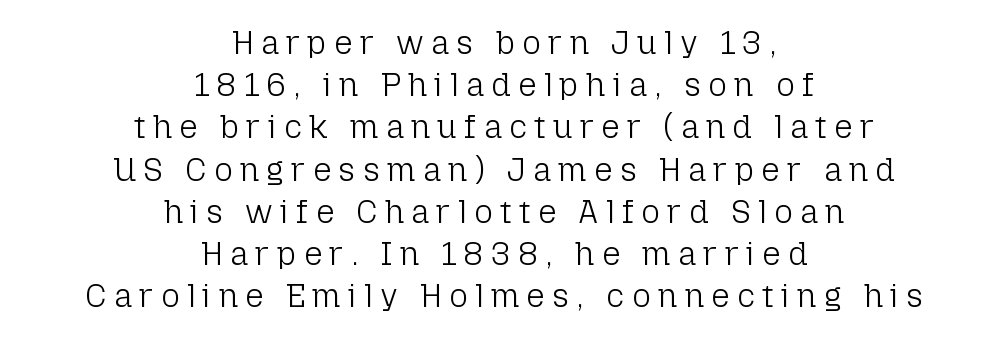
Q: Is the text bold? A: No.
Q: Is the text italic (slanted)? A: No, it is upright.
Q: Is the typeface a serif or a sans-serif typeface? A: Sans-serif.
Q: Is the text underlined? A: No.
Q: How is the paragraph aligned? A: Centered.
Q: Is the spacing between letters normal or unusually wide? A: Unusually wide.
Q: Is the spacing between lines tight, normal or loose? A: Normal.
Q: Width (condensed, normal, or wide)? A: Normal.
Q: Stroke contrast? A: Low.
Q: x-height? A: Medium.
Q: Monospaced? A: No.
